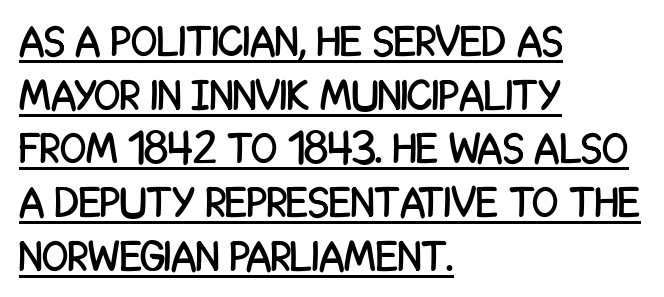
Vertically, the passage feels balanced, rows spaced as you'd expect. Honestly, the underline is the first thing you notice here. If you drew a ruler down the left edge, every line would touch it. This sample uses a sans-serif face.
